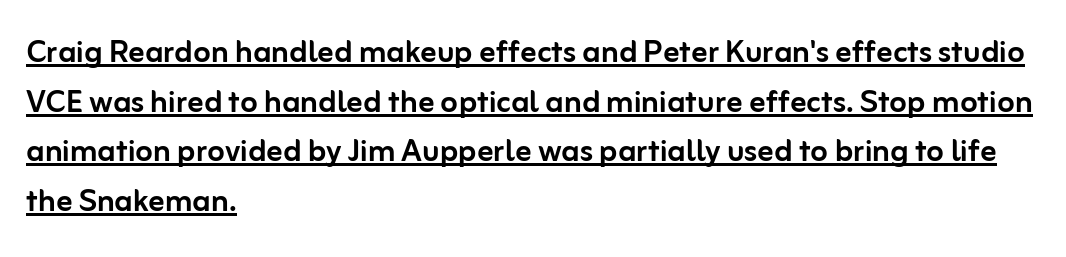
{"serif": "no", "italic": "no", "width": "normal", "stroke_contrast": "low", "x_height": "medium", "monospaced": "no", "underline": "yes", "align": "left", "line_spacing_ratio": 1.24, "letter_spacing": "normal", "letter_spacing_em": 0.0, "glyph_px": 40}
